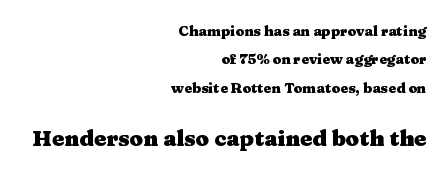
Any mark beneath the type? The region is blank. One-word summary of the alignment: right. Quick note: not italic, upright. The passage shown begins with its smaller block and ends with its larger one.
